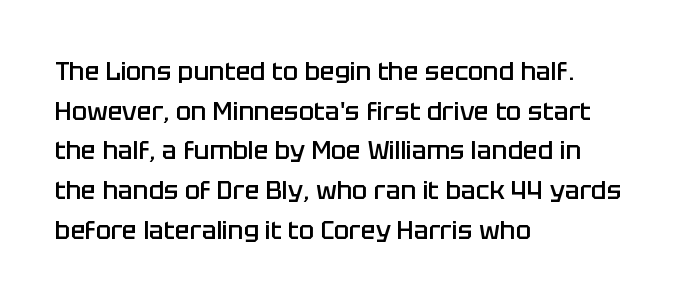
A bare baseline throughout the passage. Letter spacing: default. It's the straight-up-and-down kind of type. A somewhat darkened texture: the type is semibold rather than bold. Interline gaps are of average width in this sample. Compared with a centered layout, this one pins lines to the left instead.
